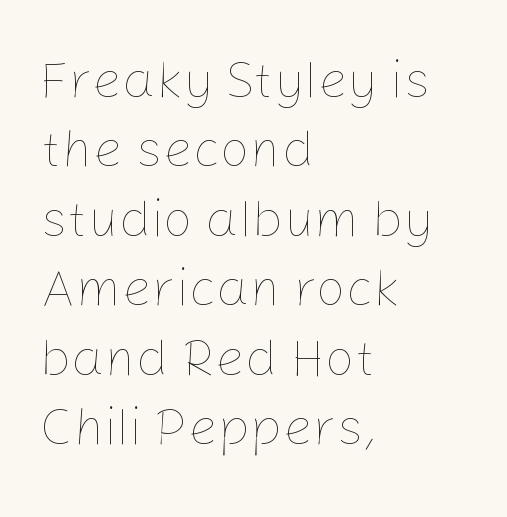
Q: Is the text bold? A: No.
Q: Is the text italic (slanted)? A: No, it is upright.
Q: Is the text underlined? A: No.
Q: How is the paragraph aligned? A: Left-aligned.
Q: Is the spacing between letters normal or unusually wide? A: Normal.
Q: Is the spacing between lines tight, normal or loose? A: Normal.
Q: Width (condensed, normal, or wide)? A: Normal.
Q: Stroke contrast? A: Low.
Q: x-height? A: Medium.
Q: Monospaced? A: No.
